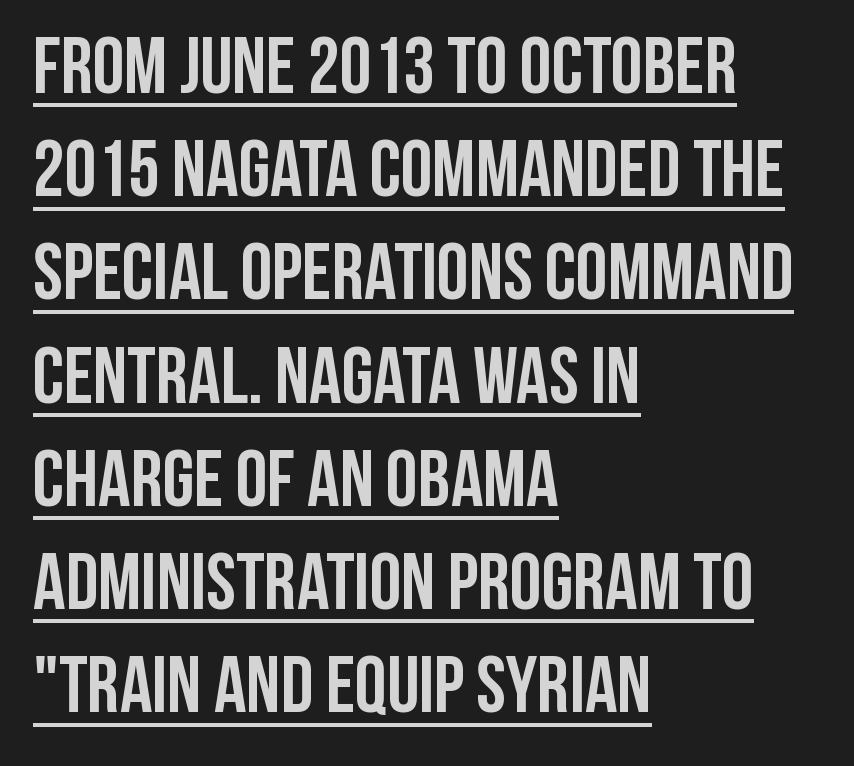
{"serif": "no", "italic": "no", "bold": "yes", "weight": "semibold", "width": "condensed", "stroke_contrast": "low", "x_height": "large", "monospaced": "no", "underline": "yes", "align": "left", "line_spacing": "normal", "line_spacing_ratio": 1.29, "letter_spacing": "normal", "letter_spacing_em": 0.0, "glyph_px": 80}
